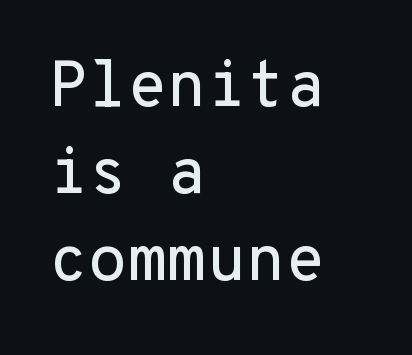
Q: Is the text italic (slanted)? A: No, it is upright.
Q: Is the typeface a serif or a sans-serif typeface? A: Sans-serif.
Q: Is the text underlined? A: No.
Q: How is the paragraph aligned? A: Left-aligned.
Q: Is the spacing between letters normal or unusually wide? A: Normal.
Q: Is the spacing between lines tight, normal or loose? A: Normal.
Q: Width (condensed, normal, or wide)? A: Normal.
Q: Stroke contrast? A: Low.
Q: x-height? A: Medium.
Q: Monospaced? A: Yes.
